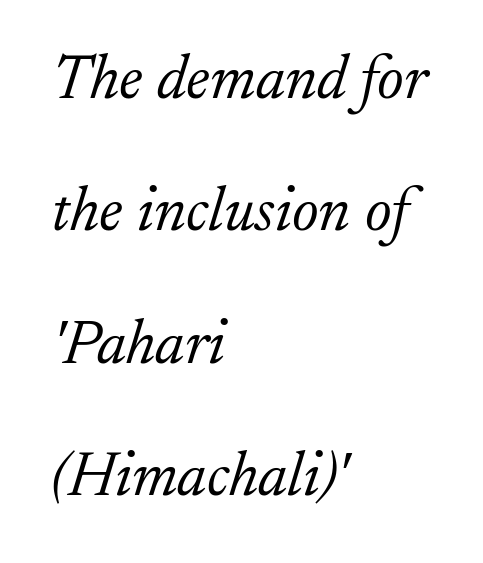
The image shows 63 px light serif type, italic (leaning right); set left-aligned, loose line spacing (2.1x), normal letter spacing, not underlined; low stroke contrast and a small x-height.
